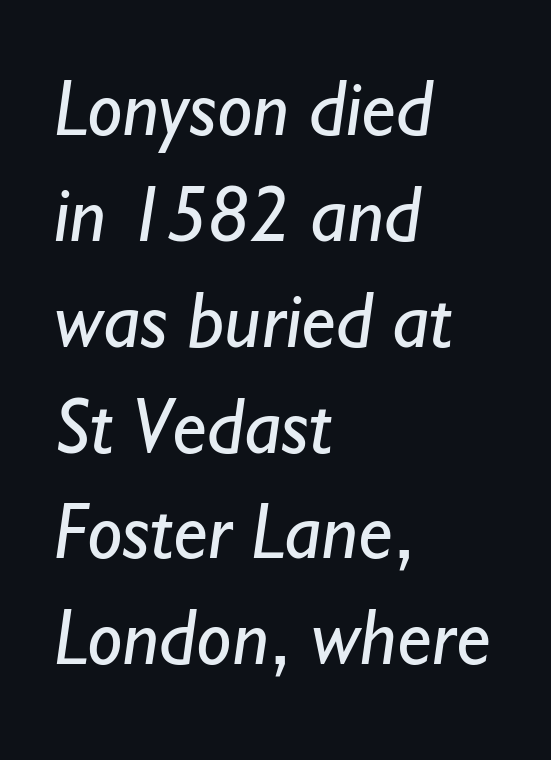
Honestly, the row spacing looks completely unremarkable. Does extra space separate the letters? No, they use regular spacing. Think of a printed novel: that variable character pitch is what you see here. Is the block centered? No — it sits flush against the left margin. Check where the strokes stop: nothing finishes them off — pure sans. The typeface has the unassuming heft of standard copy or less.
